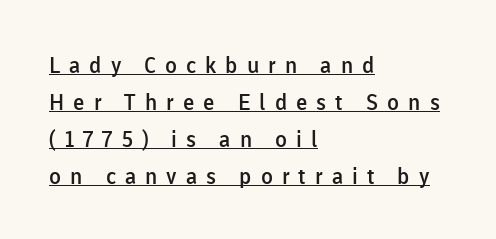
Q: Is the text bold? A: Semi-bold.
Q: Is the text italic (slanted)? A: No, it is upright.
Q: Is the text underlined? A: Yes.
Q: How is the paragraph aligned? A: Left-aligned.
Q: Is the spacing between letters normal or unusually wide? A: Unusually wide.
Q: Is the spacing between lines tight, normal or loose? A: Normal.
